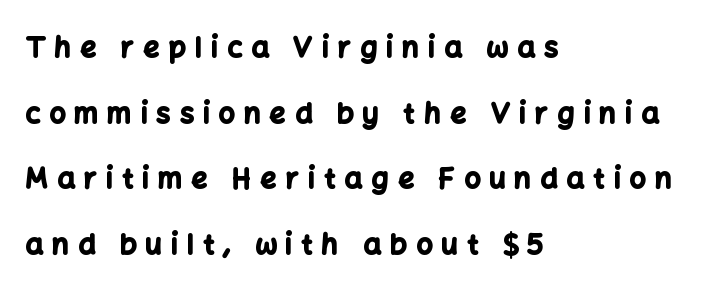
Q: Is the text bold? A: Yes.
Q: Is the text italic (slanted)? A: No, it is upright.
Q: Is the typeface a serif or a sans-serif typeface? A: Sans-serif.
Q: Is the text underlined? A: No.
Q: How is the paragraph aligned? A: Left-aligned.
Q: Is the spacing between letters normal or unusually wide? A: Unusually wide.
Q: Is the spacing between lines tight, normal or loose? A: Loose.
Q: Width (condensed, normal, or wide)? A: Normal.
Q: Stroke contrast? A: Low.
Q: x-height? A: Medium.
Q: Monospaced? A: No.
